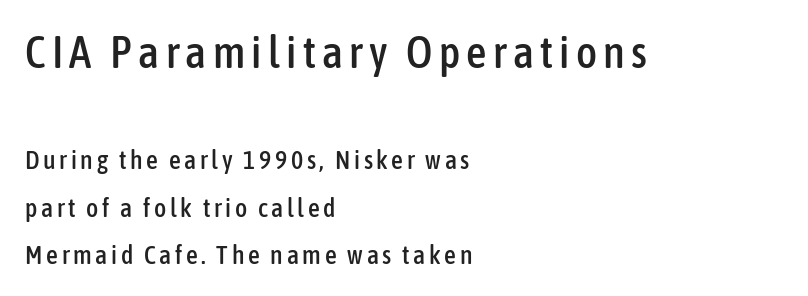
{"serif": "no", "italic": "no", "width": "condensed", "stroke_contrast": "low", "x_height": "medium", "monospaced": "no", "underline": "no", "align": "left", "line_spacing_ratio": 1.84, "larger_block": "first", "size_ratio": 1.73, "glyph_px": 45}
